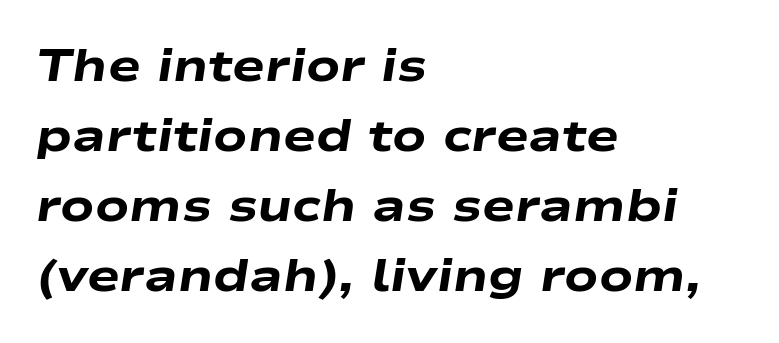
Q: Is the text bold? A: Yes.
Q: Is the text italic (slanted)? A: Yes, it leans right by about 9 degrees.
Q: Is the text underlined? A: No.
Q: How is the paragraph aligned? A: Left-aligned.
Q: Is the spacing between letters normal or unusually wide? A: Normal.
Q: Is the spacing between lines tight, normal or loose? A: Normal.
Q: Width (condensed, normal, or wide)? A: Wide.
Q: Stroke contrast? A: Low.
Q: x-height? A: Medium.
Q: Monospaced? A: No.
